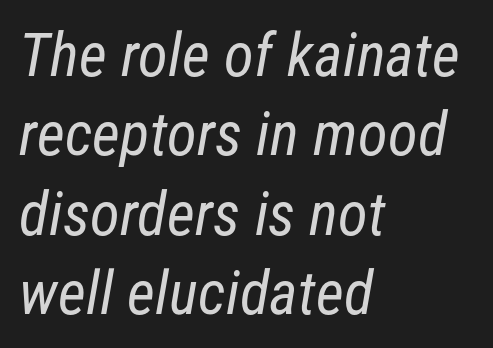
The ragged edge is on the right, which tells us the setting is flush left. Lines of text with bare space underneath. Spacing between characters is what you'd get straight out of the box. Horizontal bands of white between lines are of average thickness. Stems and bowls with no extra thickness — not bold. Here the designer chose a conventional face with non-uniform glyph widths.
